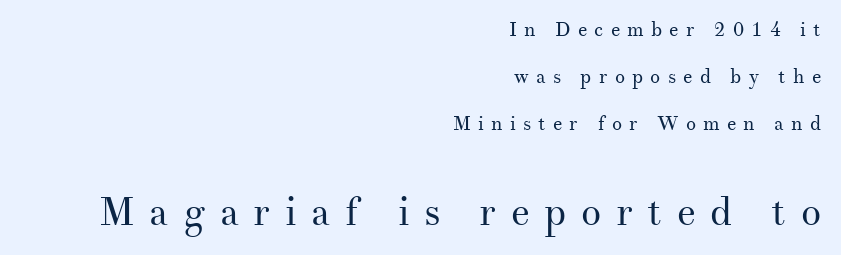
Q: Is the text bold? A: No.
Q: Is the text italic (slanted)? A: No, it is upright.
Q: Is the typeface a serif or a sans-serif typeface? A: Serif.
Q: Is the text underlined? A: No.
Q: How is the paragraph aligned? A: Right-aligned.
Q: Is the spacing between letters normal or unusually wide? A: Unusually wide.
Q: Is the spacing between lines tight, normal or loose? A: Loose.
Q: Which block of text is set in a larger size, the first (top) or the second (bottom)? A: The second (bottom) one.
Q: Width (condensed, normal, or wide)? A: Normal.
Q: Stroke contrast? A: Medium.
Q: x-height? A: Small.
Q: Monospaced? A: No.
